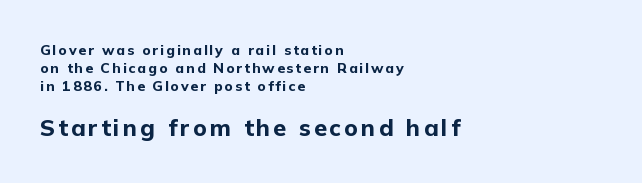
Check the space under the baseline: it is left empty. The strokes are fattened all the way to bold. A normal amount of white space separates one row of letters from the next. The face used here appears at its bigger size in the lower chunk.
